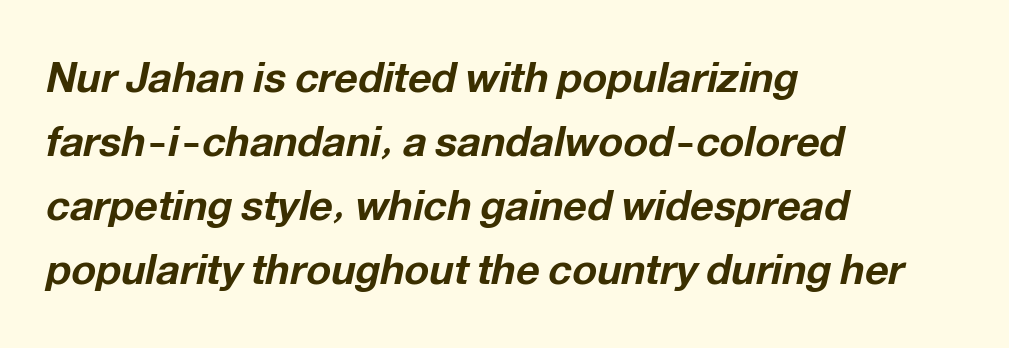
Compared with typical body copy, the letter spacing here is the same. Would a proofreader flag this as italicized? Yes. Horizontal alignment here is leftward, the default for most running prose. The passage shown is typed in a proportional face where columns would drift. Weight check: bold — yes, fully. The space directly below the letters is spotless.
